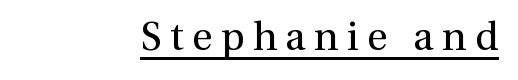
{"serif": "yes", "italic": "no", "bold": "no", "weight": "regular", "width": "normal", "x_height": "medium", "monospaced": "no", "underline": "yes", "align": "right", "letter_spacing": "wide", "letter_spacing_em": 0.22, "glyph_px": 39}
